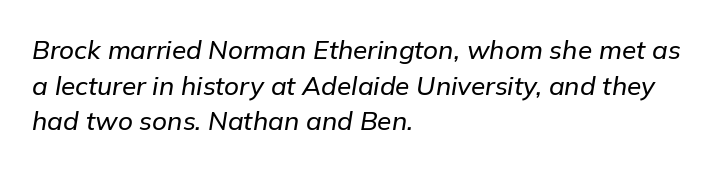
{"italic": "yes", "lean": "right", "slant_degrees": 9, "underline": "no", "align": "left", "line_spacing": "normal", "line_spacing_ratio": 1.37, "letter_spacing": "normal", "letter_spacing_em": 0.0, "glyph_px": 26}
